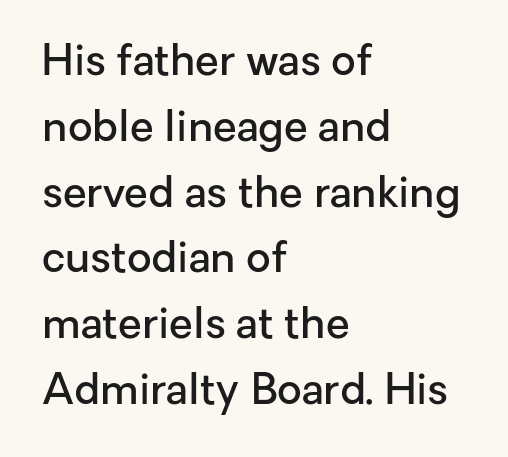
{"serif": "no", "italic": "no", "bold": "semi", "weight": "semibold", "width": "normal", "stroke_contrast": "low", "x_height": "medium", "monospaced": "no", "underline": "no", "align": "left", "line_spacing": "normal", "line_spacing_ratio": 1.53, "letter_spacing": "normal", "letter_spacing_em": 0.0, "glyph_px": 43}
